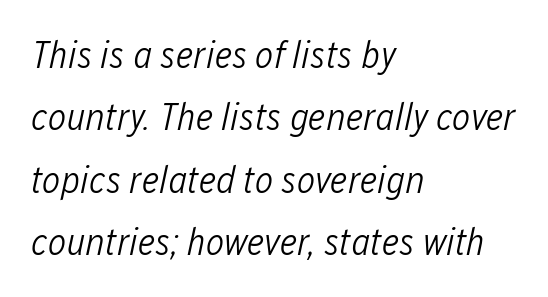
Q: Is the text bold? A: No.
Q: Is the text italic (slanted)? A: Yes, it leans right by about 12 degrees.
Q: Is the text underlined? A: No.
Q: How is the paragraph aligned? A: Left-aligned.
Q: Is the spacing between letters normal or unusually wide? A: Normal.
Q: Is the spacing between lines tight, normal or loose? A: Normal.
Q: Width (condensed, normal, or wide)? A: Condensed.
Q: Stroke contrast? A: Low.
Q: x-height? A: Medium.
Q: Monospaced? A: No.
